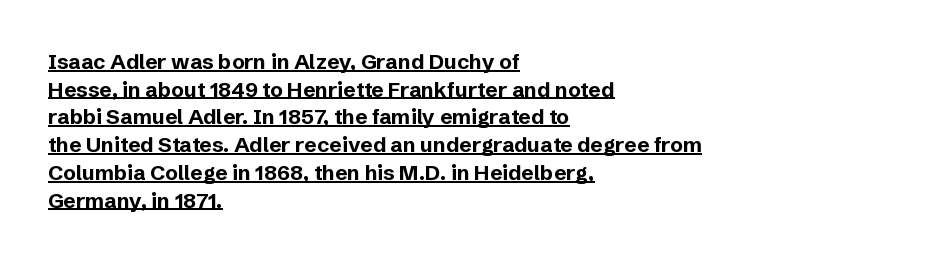
The image shows 21 px bold type, upright; set left-aligned, normal line spacing (1.32x), normal letter spacing, underlined.
